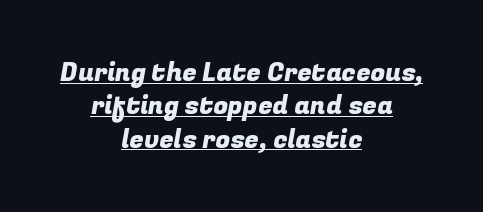
Notice how descenders clear the ascenders below comfortably — that's standard leading. The rendered words wear a rule along their underside. Caption: multi-line text, centered on the measure. Caption: standard tracking, unaltered.
